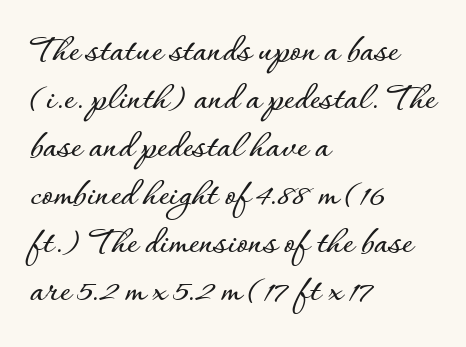
Q: Is the text italic (slanted)? A: Yes.
Q: Is the text underlined? A: No.
Q: How is the paragraph aligned? A: Left-aligned.
Q: Is the spacing between letters normal or unusually wide? A: Normal.
Q: Width (condensed, normal, or wide)? A: Normal.
Q: Stroke contrast? A: Low.
Q: x-height? A: Small.
Q: Monospaced? A: No.
